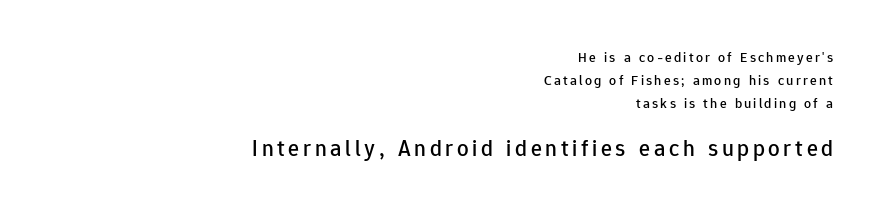
The image shows 23 px text type, upright; set right-aligned, normal line spacing (1.66x), not underlined; the second (bottom) block is 1.64x larger.
